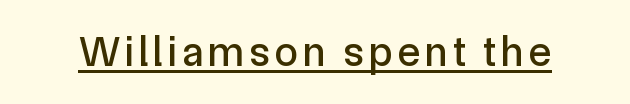
The image shows 42 px sans-serif type, upright; set underlined; a medium x-height.
